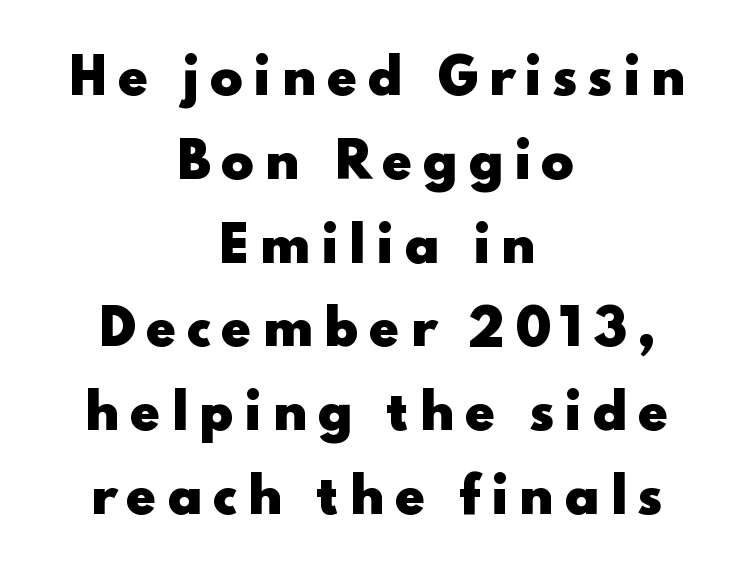
The image shows 49 px heavy, wide sans-serif type, upright; set centered, line spacing 1.71x, unusually wide letter spacing (+0.2 em), not underlined; low stroke contrast and a small x-height.
